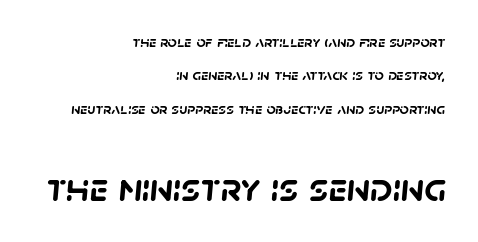
The image shows 41 px semibold sans-serif type; set right-aligned, loose line spacing (2.09x), normal letter spacing, not underlined; the second (bottom) block is 2.56x larger; low stroke contrast and a large x-height.
